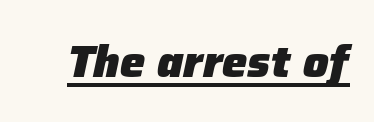
{"italic": "yes", "lean": "right", "slant_degrees": 12, "bold": "yes", "weight": "heavy", "width": "normal", "stroke_contrast": "low", "x_height": "medium", "monospaced": "no", "underline": "yes", "letter_spacing": "normal", "letter_spacing_em": 0.0, "glyph_px": 45}
